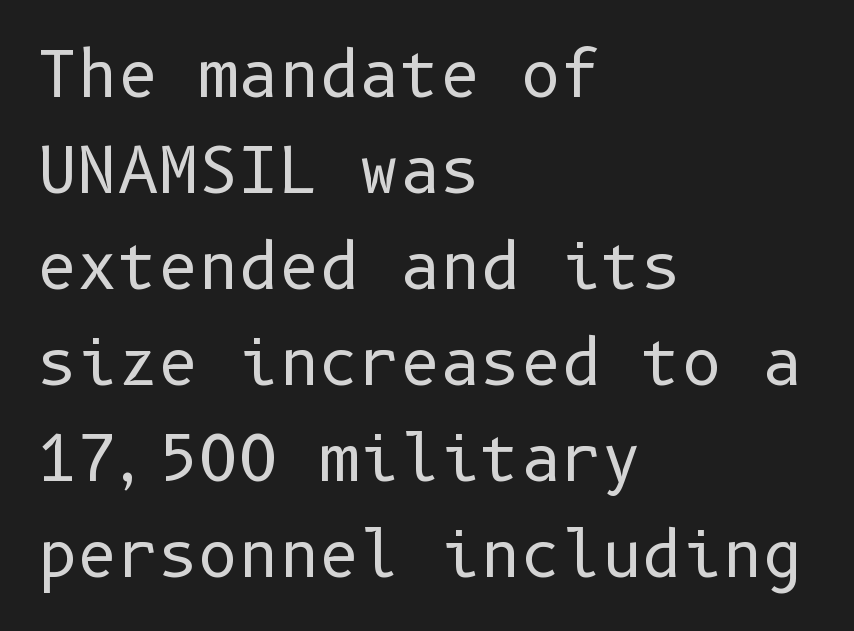
The zone under the glyphs is completely vacant. Stem width sits at or under what a default text font uses. The paragraph has a hard left edge and a soft right edge. The letterforms sit shoulder to shoulder at normal distance.
